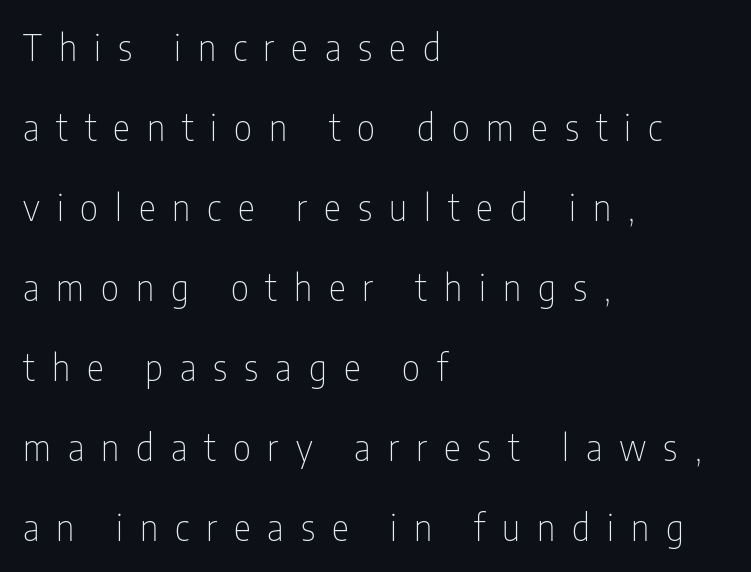
The image shows 36 px thin, condensed sans-serif type, upright; set left-aligned, loose line spacing (2.22x), unusually wide letter spacing (+0.47 em), not underlined; low stroke contrast and a medium x-height.
